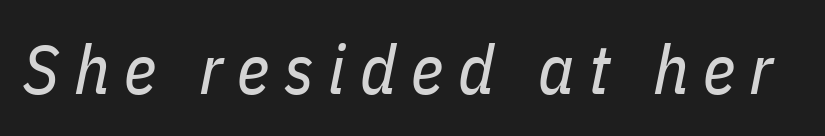
Letters rest on an invisible, unmarked baseline. Is the type slanted? Yes — the strokes lean at a clear angle. Varying glyph widths throughout — classic text-font behaviour. Stem width sits at or under what a default text font uses. The gaps between neighbouring characters are conspicuously large.
